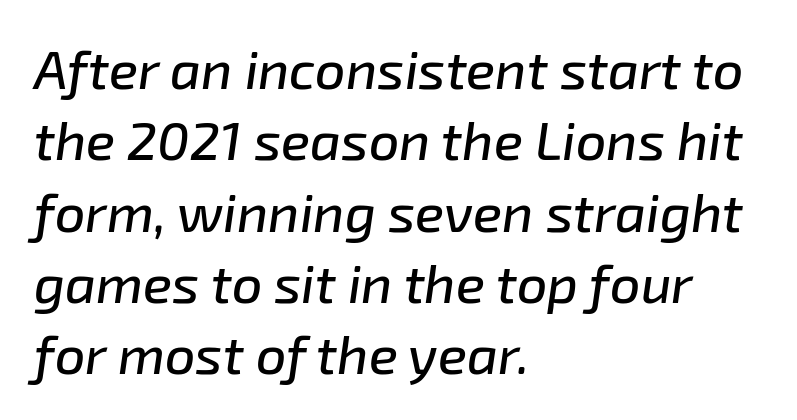
Q: Is the text italic (slanted)? A: Yes, it leans right by about 8 degrees.
Q: Is the text underlined? A: No.
Q: How is the paragraph aligned? A: Left-aligned.
Q: Is the spacing between letters normal or unusually wide? A: Normal.
Q: Is the spacing between lines tight, normal or loose? A: Normal.
Q: Width (condensed, normal, or wide)? A: Normal.
Q: Stroke contrast? A: Low.
Q: x-height? A: Medium.
Q: Monospaced? A: No.
